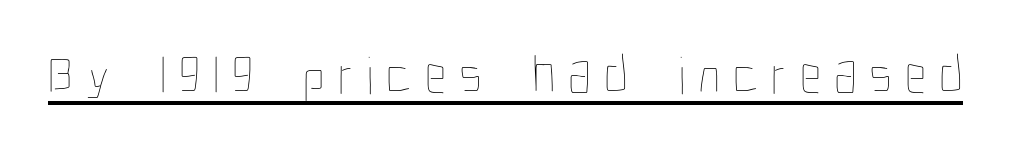
Spacing verdict: proportional, widths tailored to each character. The rendering uses the underline text-decoration. Ordinary non-slanted type is in use. Vertical stems look standard width or narrower in stroke. The letters are spread apart with noticeably loose tracking.
